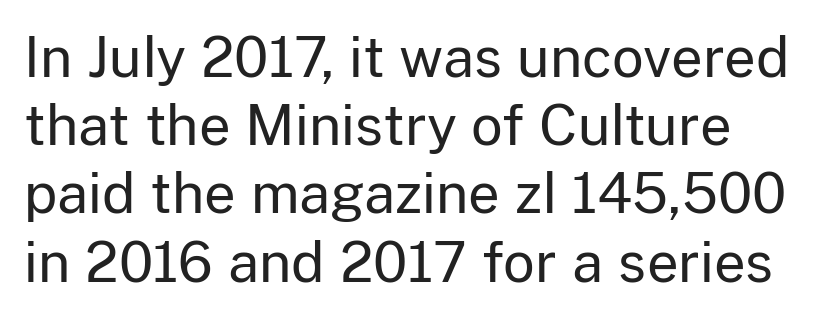
{"serif": "no", "italic": "no", "bold": "no", "weight": "regular", "width": "normal", "stroke_contrast": "low", "x_height": "medium", "monospaced": "no", "underline": "no", "align": "left", "line_spacing_ratio": 1.24, "letter_spacing": "normal", "letter_spacing_em": 0.0, "glyph_px": 55}
